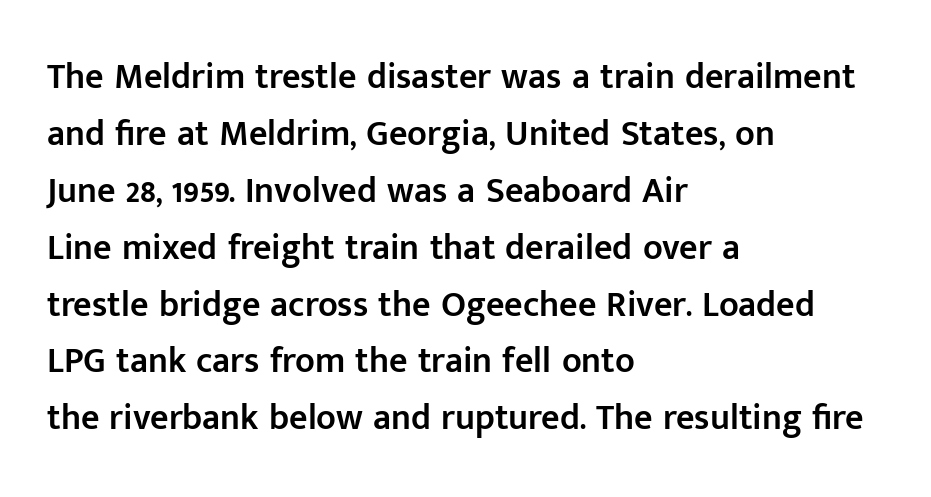
Q: Is the text bold? A: Semi-bold.
Q: Is the text italic (slanted)? A: No, it is upright.
Q: Is the typeface a serif or a sans-serif typeface? A: Sans-serif.
Q: Is the text underlined? A: No.
Q: How is the paragraph aligned? A: Left-aligned.
Q: Is the spacing between letters normal or unusually wide? A: Normal.
Q: Is the spacing between lines tight, normal or loose? A: Normal.
Q: Width (condensed, normal, or wide)? A: Normal.
Q: Stroke contrast? A: Low.
Q: x-height? A: Medium.
Q: Monospaced? A: No.
